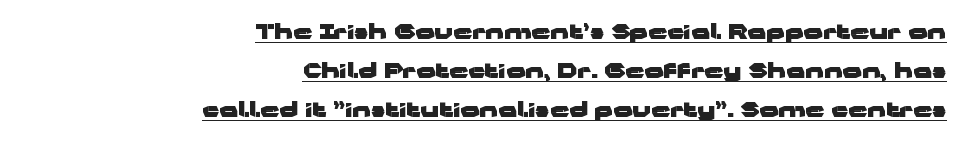
Q: Is the text bold? A: Yes.
Q: Is the text italic (slanted)? A: No, it is upright.
Q: Is the text underlined? A: Yes.
Q: How is the paragraph aligned? A: Right-aligned.
Q: Is the spacing between letters normal or unusually wide? A: Normal.
